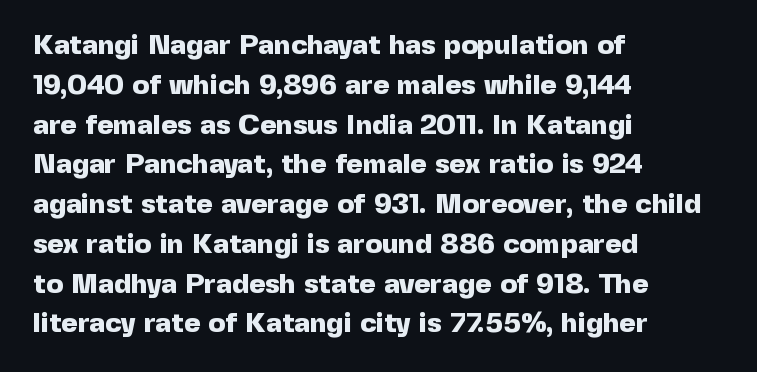
Q: Is the text bold? A: Yes.
Q: Is the text italic (slanted)? A: No, it is upright.
Q: Is the typeface a serif or a sans-serif typeface? A: Sans-serif.
Q: Is the text underlined? A: No.
Q: How is the paragraph aligned? A: Left-aligned.
Q: Is the spacing between letters normal or unusually wide? A: Normal.
Q: Is the spacing between lines tight, normal or loose? A: Normal.
Q: Width (condensed, normal, or wide)? A: Normal.
Q: x-height? A: Medium.
Q: Monospaced? A: No.
